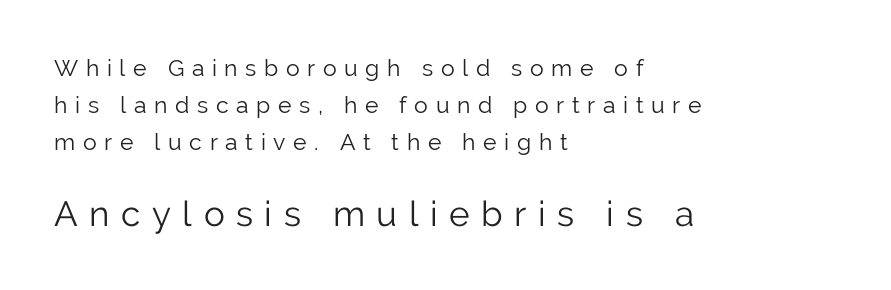
You get the small type first, then a jump to larger type. Classification — sans serif. Do the letters lean? They stand straight. Unmarked baselines from the first word to the last.
